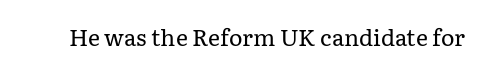
The type is set solid horizontally, with unmodified tracking. Words float on clear page, feet unadorned. A quiet, ordinary-to-light weight characterises the typeface. The type sits square on the baseline with zero lean.
